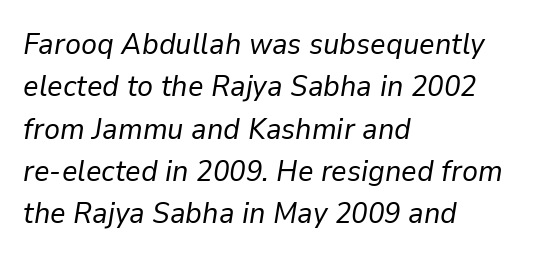
The image shows 30 px regular-weight type, italic (leaning right); set left-aligned, normal line spacing (1.41x), normal letter spacing, not underlined; low stroke contrast and a medium x-height.
